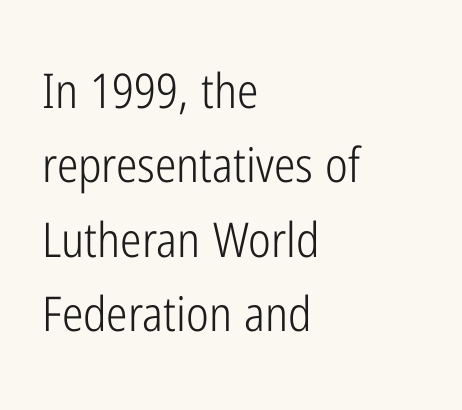
Q: Is the text bold? A: No.
Q: Is the text italic (slanted)? A: No, it is upright.
Q: Is the typeface a serif or a sans-serif typeface? A: Sans-serif.
Q: Is the text underlined? A: No.
Q: How is the paragraph aligned? A: Left-aligned.
Q: Is the spacing between letters normal or unusually wide? A: Normal.
Q: Is the spacing between lines tight, normal or loose? A: Normal.
Q: Width (condensed, normal, or wide)? A: Condensed.
Q: Stroke contrast? A: Low.
Q: x-height? A: Medium.
Q: Monospaced? A: No.
